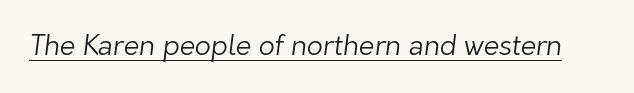
These lines are rendered in a variable-pitch font. Stroke mass is kept to a normal reading level or below. Every word sits above its own underline. I'd call this a sans setting — the letters go barefoot. Caption: standard tracking, unaltered.
